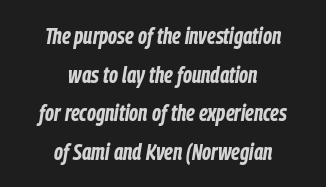
The image shows 23 px bold type, italic (leaning right); set centered, normal line spacing (1.68x), normal letter spacing, not underlined.
